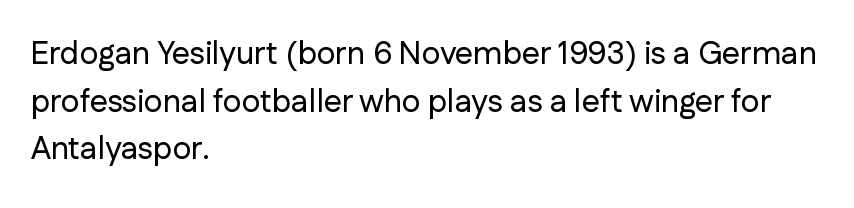
{"serif": "no", "italic": "no", "width": "normal", "stroke_contrast": "low", "x_height": "medium", "monospaced": "no", "underline": "no", "align": "left", "line_spacing": "normal", "line_spacing_ratio": 1.49, "letter_spacing": "normal", "letter_spacing_em": 0.0, "glyph_px": 32}
